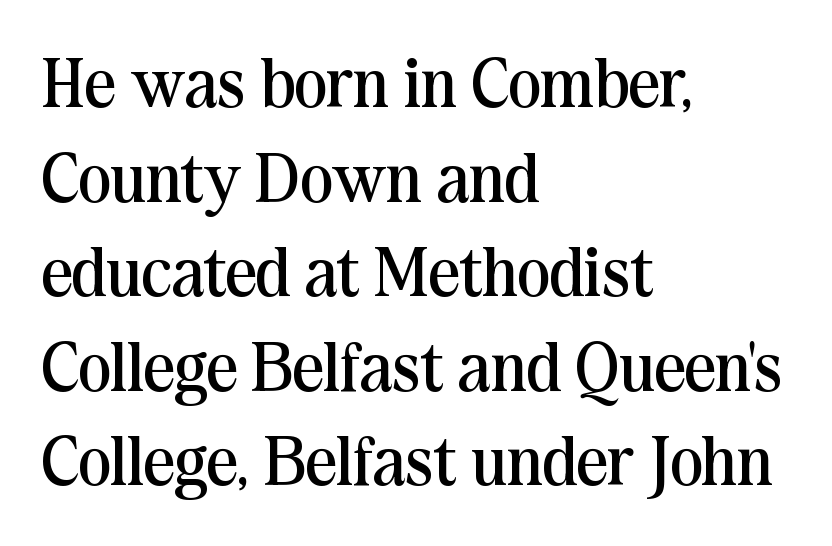
The image shows 69 px regular-weight serif type, upright; set left-aligned, normal line spacing (1.37x), normal letter spacing, not underlined; medium stroke contrast and a medium x-height.
